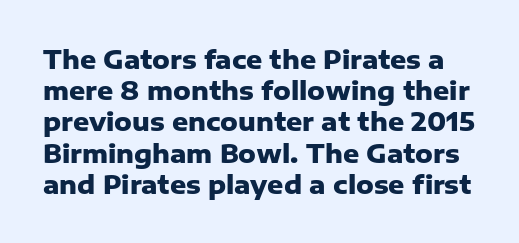
Q: Is the text bold? A: Yes.
Q: Is the text italic (slanted)? A: No, it is upright.
Q: Is the text underlined? A: No.
Q: Is the spacing between letters normal or unusually wide? A: Normal.
Q: Is the spacing between lines tight, normal or loose? A: Normal.
